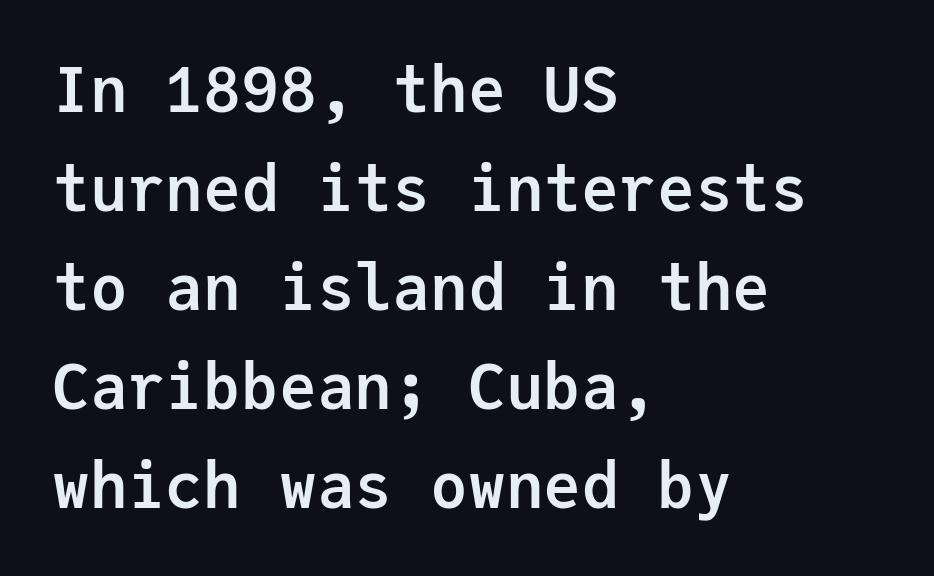
Q: Is the text bold? A: Yes.
Q: Is the text italic (slanted)? A: No, it is upright.
Q: Is the typeface a serif or a sans-serif typeface? A: Sans-serif.
Q: Is the text underlined? A: No.
Q: How is the paragraph aligned? A: Left-aligned.
Q: Is the spacing between letters normal or unusually wide? A: Normal.
Q: Is the spacing between lines tight, normal or loose? A: Normal.
Q: Width (condensed, normal, or wide)? A: Normal.
Q: Stroke contrast? A: Low.
Q: x-height? A: Medium.
Q: Monospaced? A: Yes.
